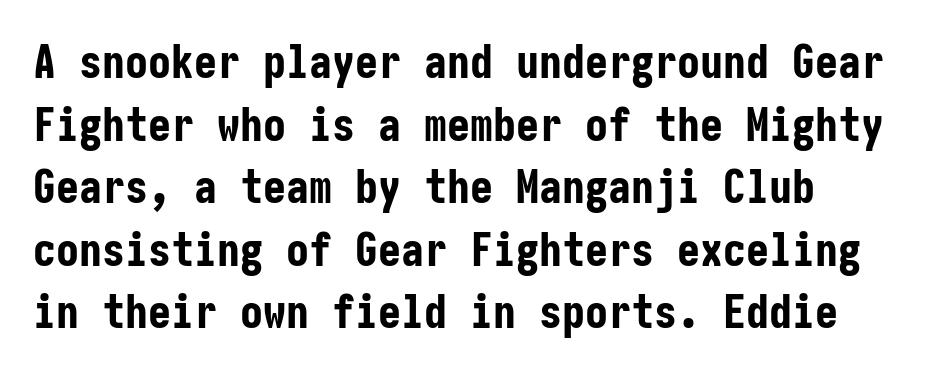
Q: Is the text bold? A: Yes.
Q: Is the text italic (slanted)? A: No, it is upright.
Q: Is the typeface a serif or a sans-serif typeface? A: Sans-serif.
Q: Is the text underlined? A: No.
Q: Is the spacing between letters normal or unusually wide? A: Normal.
Q: Is the spacing between lines tight, normal or loose? A: Normal.
Q: Width (condensed, normal, or wide)? A: Condensed.
Q: Stroke contrast? A: Low.
Q: x-height? A: Medium.
